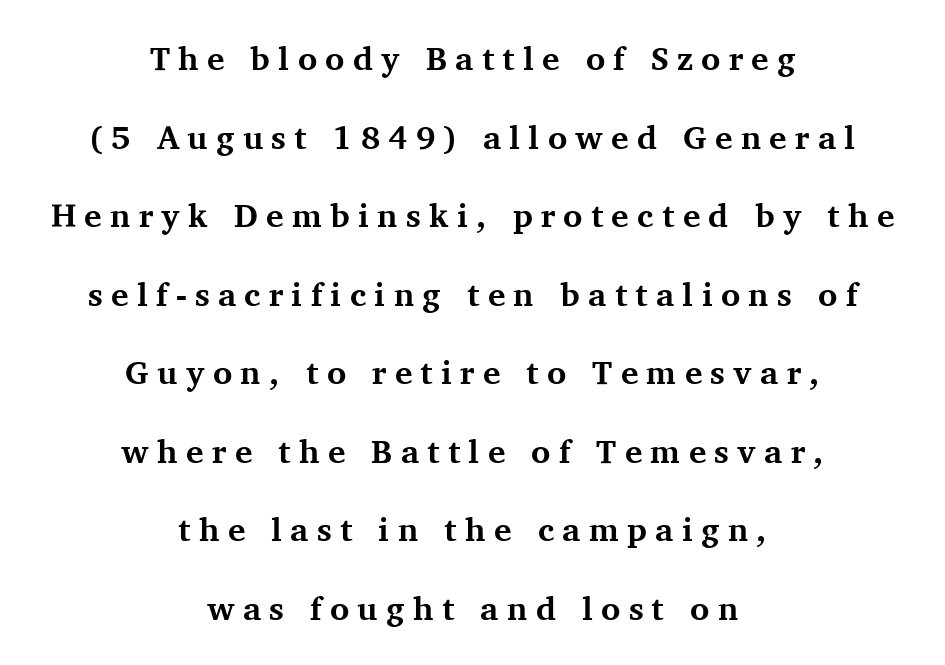
Q: Is the text bold? A: Yes.
Q: Is the text italic (slanted)? A: No, it is upright.
Q: Is the typeface a serif or a sans-serif typeface? A: Serif.
Q: Is the text underlined? A: No.
Q: How is the paragraph aligned? A: Centered.
Q: Is the spacing between letters normal or unusually wide? A: Unusually wide.
Q: Is the spacing between lines tight, normal or loose? A: Loose.
Q: Width (condensed, normal, or wide)? A: Normal.
Q: Stroke contrast? A: Medium.
Q: x-height? A: Medium.
Q: Monospaced? A: No.
